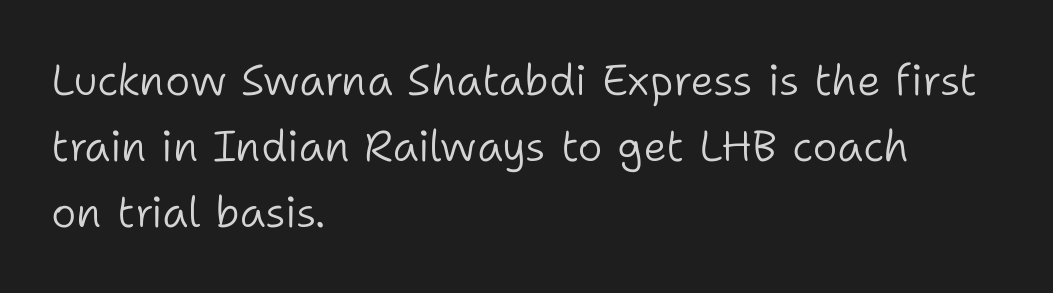
The image shows 43 px light sans-serif type, upright; set left-aligned, normal line spacing (1.54x), normal letter spacing, not underlined; low stroke contrast and a medium x-height.
